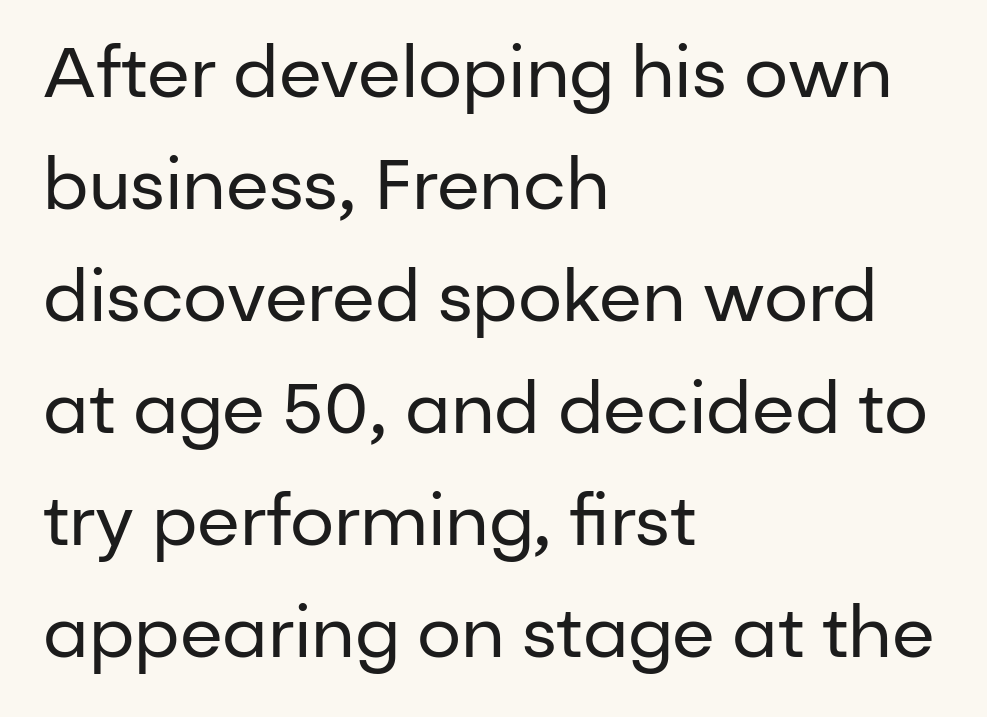
{"serif": "no", "italic": "no", "bold": "no", "weight": "regular", "width": "normal", "stroke_contrast": "low", "x_height": "medium", "monospaced": "no", "underline": "no", "align": "left", "line_spacing": "normal", "line_spacing_ratio": 1.6, "letter_spacing": "normal", "letter_spacing_em": 0.0, "glyph_px": 70}
